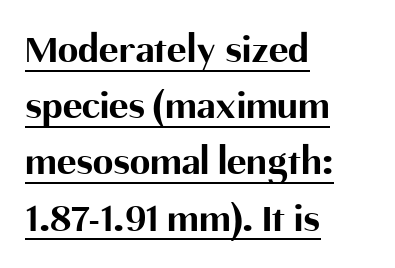
{"serif": "no", "italic": "no", "bold": "yes", "weight": "bold", "width": "normal", "stroke_contrast": "medium", "x_height": "medium", "monospaced": "no", "underline": "yes", "align": "left", "line_spacing": "normal", "line_spacing_ratio": 1.37, "letter_spacing": "normal", "letter_spacing_em": 0.0, "glyph_px": 41}
